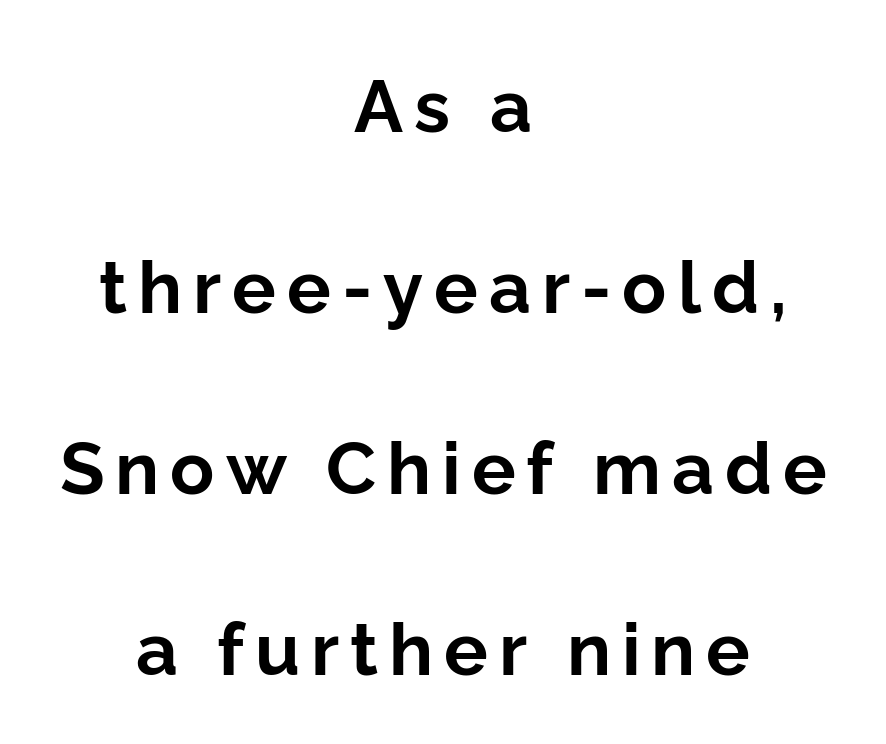
{"serif": "no", "italic": "no", "bold": "yes", "weight": "bold", "width": "normal", "stroke_contrast": "low", "x_height": "medium", "monospaced": "no", "underline": "no", "align": "center", "line_spacing": "loose", "line_spacing_ratio": 2.48, "glyph_px": 73}
